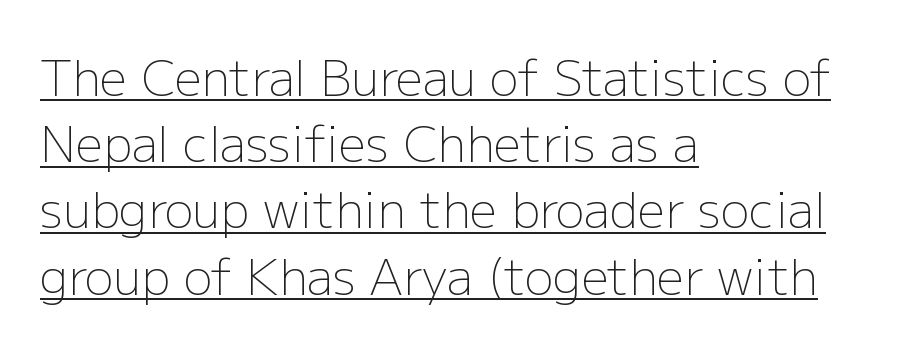
Q: Is the text bold? A: No.
Q: Is the text italic (slanted)? A: No, it is upright.
Q: Is the typeface a serif or a sans-serif typeface? A: Sans-serif.
Q: Is the text underlined? A: Yes.
Q: How is the paragraph aligned? A: Left-aligned.
Q: Is the spacing between letters normal or unusually wide? A: Normal.
Q: Is the spacing between lines tight, normal or loose? A: Normal.
Q: Width (condensed, normal, or wide)? A: Normal.
Q: Stroke contrast? A: Low.
Q: x-height? A: Medium.
Q: Monospaced? A: No.
